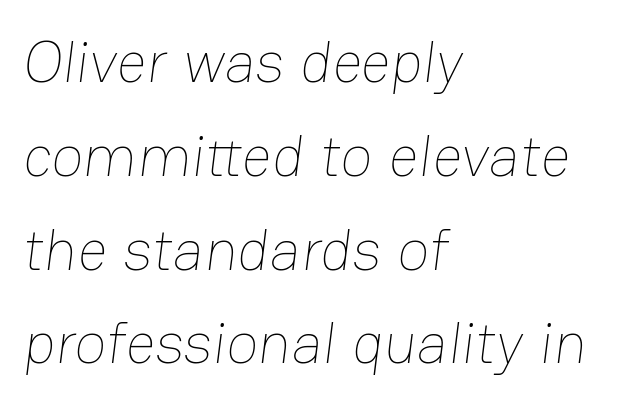
The setting favours the left margin, as ordinary paragraphs usually do. Anything drawn beneath the words? Only blank space. The rendering uses a moderate line-height, typical for paragraphs. Weight: in the light-to-regular range.
